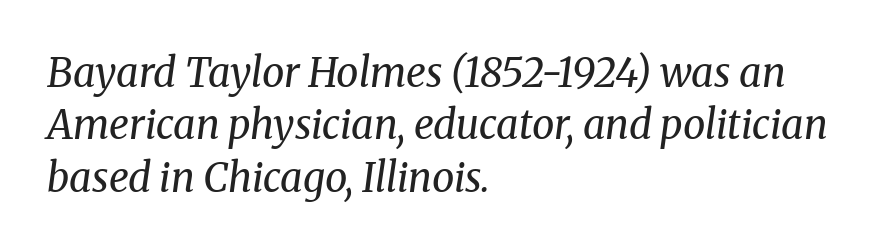
{"serif": "yes", "italic": "yes", "lean": "right", "slant_degrees": 8, "bold": "no", "weight": "regular", "width": "normal", "stroke_contrast": "medium", "x_height": "medium", "monospaced": "no", "underline": "no", "align": "left", "line_spacing": "normal", "line_spacing_ratio": 1.31, "letter_spacing": "normal", "letter_spacing_em": 0.0, "glyph_px": 40}
